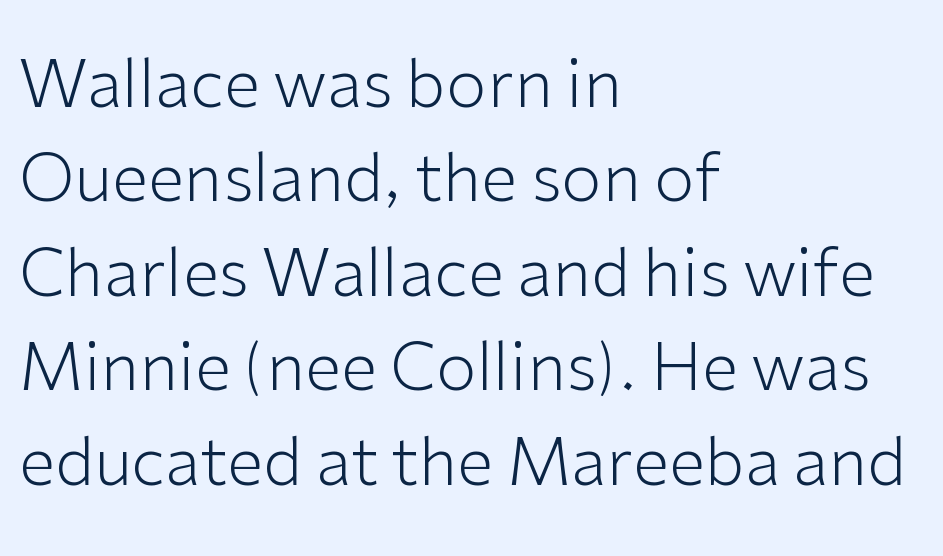
{"serif": "no", "italic": "no", "bold": "no", "weight": "light", "width": "normal", "stroke_contrast": "low", "x_height": "medium", "monospaced": "no", "underline": "no", "align": "left", "line_spacing": "normal", "line_spacing_ratio": 1.43, "letter_spacing": "normal", "letter_spacing_em": 0.0, "glyph_px": 66}
